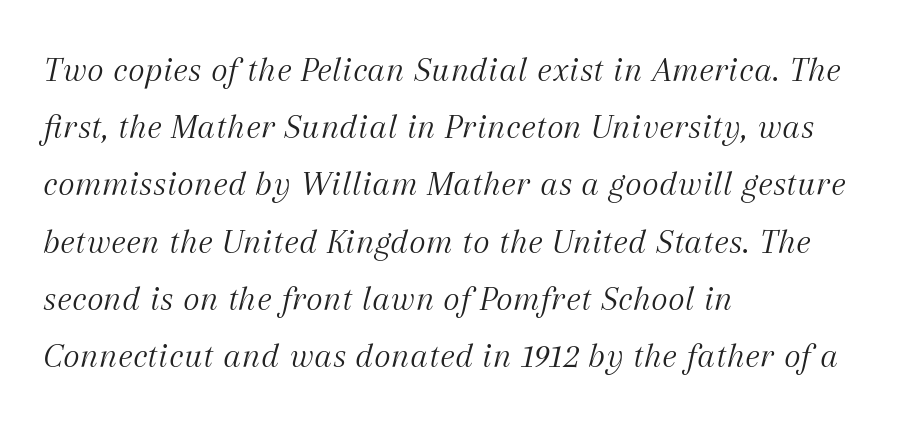
Successive baselines arrive at the customary interval. Underlining? Definitely not there. The strokes are not fattened; the text isn't bold. Horizontal alignment here is leftward, the default for most running prose.
